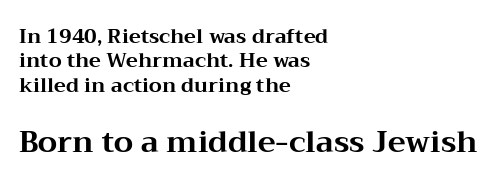
What kind of face is this? One with serifs. Varying glyph widths throughout — classic text-font behaviour. There is no visible air inserted between adjacent glyphs. The font's upright variant was chosen for this text. Where is the straight margin? On the left. The following chunk of copy outweighs the initial chunk in type size.
